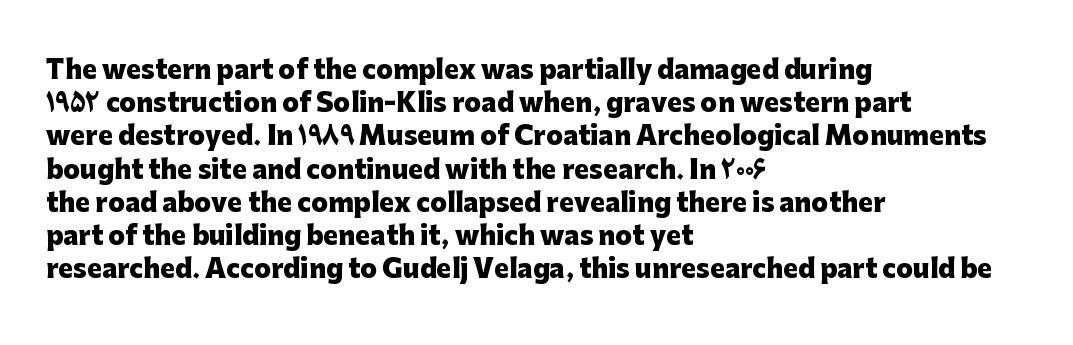
{"italic": "no", "bold": "yes", "underline": "no", "align": "left", "line_spacing": "normal", "line_spacing_ratio": 1.33, "letter_spacing": "normal", "letter_spacing_em": 0.0, "glyph_px": 25}
